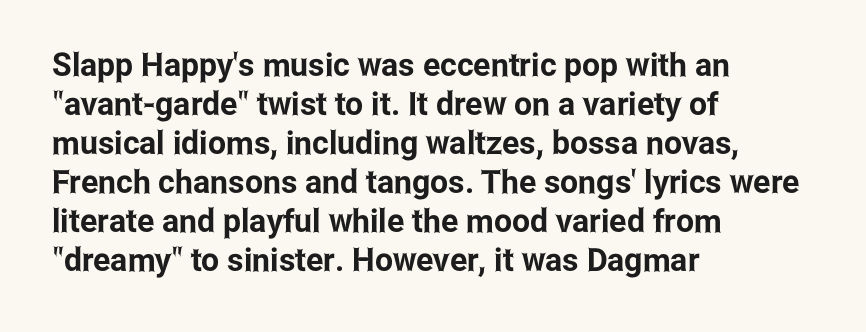
You could not count columns in this text — the font is proportionally spaced. Nobody drew a line under any word here. Teacher's note: observe the even left margin — that is flush-left alignment. No italicization has been applied; the sample stays upright.
